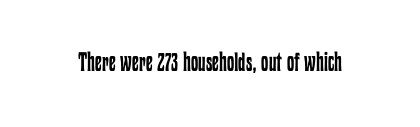
A roman cut, with each character standing at attention. Decoration check: the copy has no underline. The gaps between neighbouring characters are ordinary and unremarkable. Bold? No — there's no thickening of the strokes.
